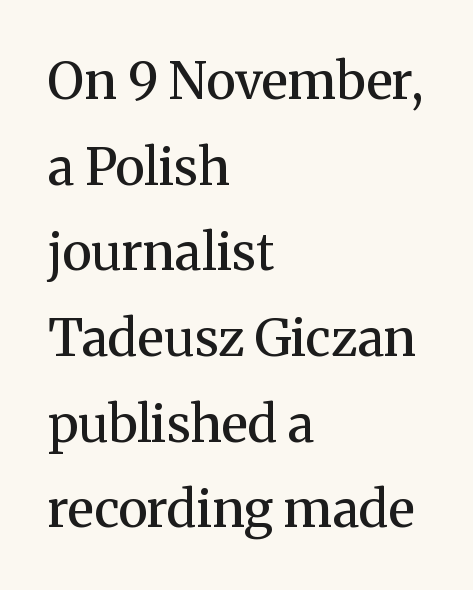
The image shows 51 px semibold serif type, upright; set left-aligned, normal line spacing (1.68x), normal letter spacing, not underlined; medium stroke contrast and a medium x-height.
